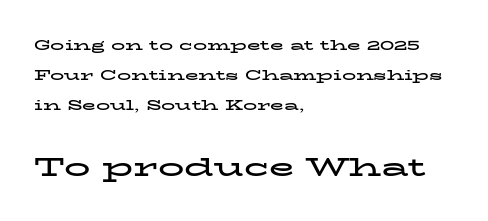
The image shows 26 px bold type, upright; set left-aligned, loose line spacing (2.16x), normal letter spacing, not underlined; the second (bottom) block is 1.86x larger.
